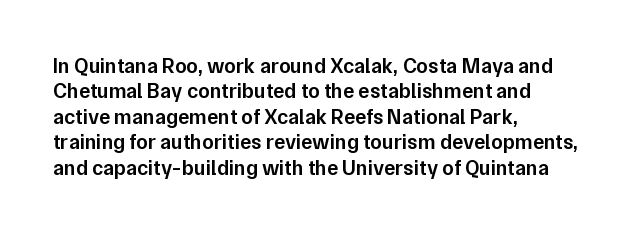
The image shows 21 px text type, upright; set left-aligned, line spacing 1.21x, normal letter spacing, not underlined.
